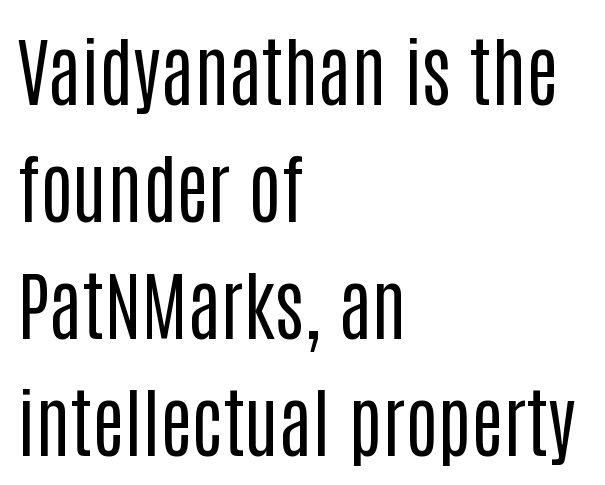
{"serif": "no", "italic": "no", "bold": "no", "weight": "regular", "width": "condensed", "stroke_contrast": "low", "x_height": "large", "monospaced": "no", "underline": "no", "align": "left", "line_spacing": "normal", "line_spacing_ratio": 1.54, "letter_spacing": "normal", "letter_spacing_em": 0.0, "glyph_px": 76}
